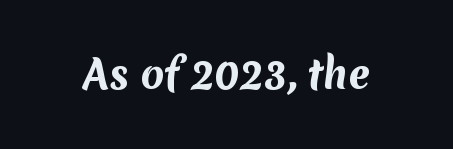
The font is running at its bold setting. The typeface chosen for these lines omits serifs. The space directly below the letters is spotless. Here the designer chose a conventional face with non-uniform glyph widths. Short note: letters normally spaced.
